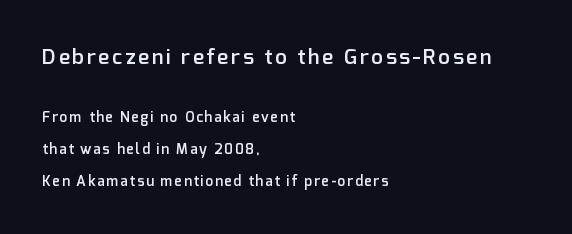
Typesetter's note — upper block bumped up in size, lower block left smaller. As a designer I'd log this as weight 600, semibold. Vertical spacing — loose. Descender tails drop into unmarked territory. This sample uses an upright cut, with every glyph sitting square on the baseline. Horizontal alignment here is leftward, the default for most running prose.
